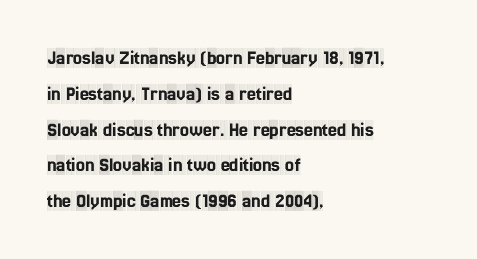
Words float on clear page, feet unadorned. Upright lettering throughout. Line starts are locked; line ends wander. The horizontal fit of the characters is conventional and even.
